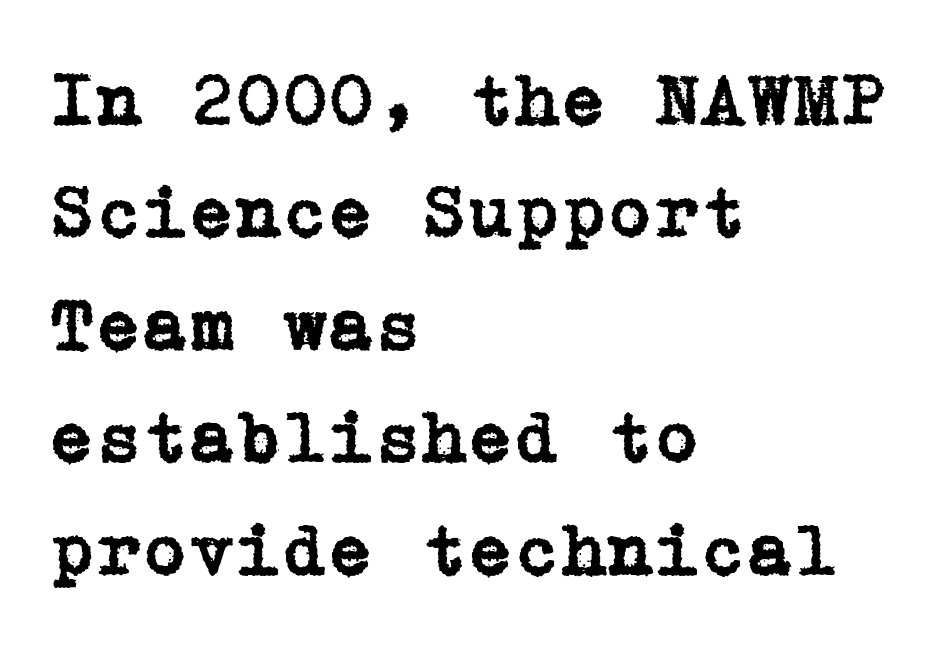
{"serif": "yes", "italic": "no", "width": "normal", "stroke_contrast": "low", "x_height": "medium", "underline": "no", "align": "left", "line_spacing": "normal", "line_spacing_ratio": 1.5, "letter_spacing": "normal", "letter_spacing_em": 0.0, "glyph_px": 75}
